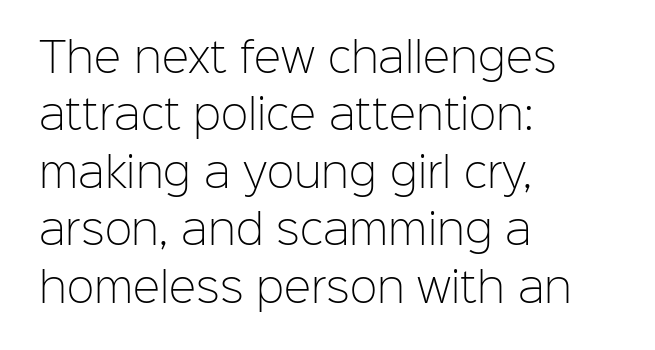
{"serif": "no", "italic": "no", "bold": "no", "weight": "light", "width": "normal", "stroke_contrast": "low", "x_height": "medium", "monospaced": "no", "underline": "no", "align": "left", "line_spacing": "normal", "line_spacing_ratio": 1.4, "letter_spacing": "normal", "letter_spacing_em": 0.0, "glyph_px": 41}
